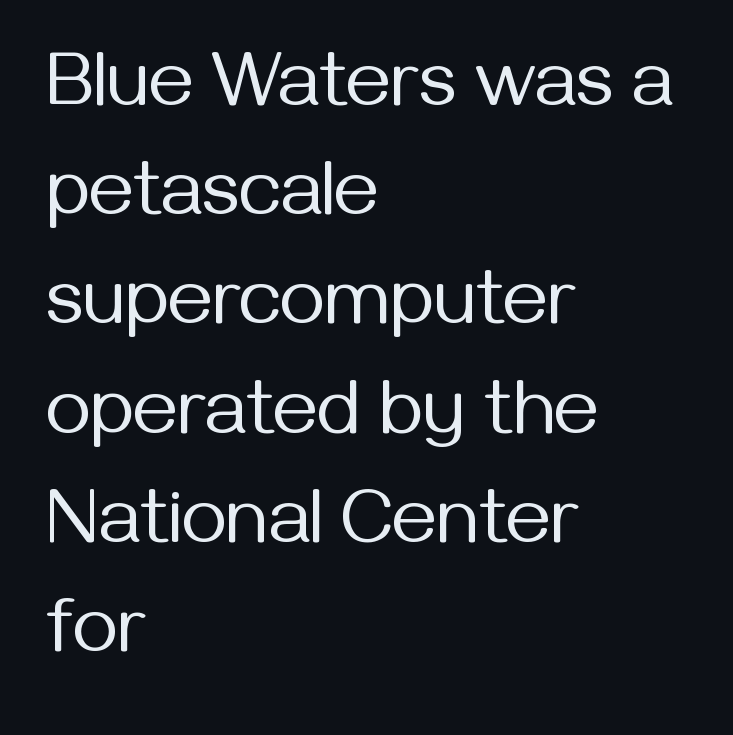
Q: Is the text bold? A: No.
Q: Is the text italic (slanted)? A: No, it is upright.
Q: Is the typeface a serif or a sans-serif typeface? A: Sans-serif.
Q: Is the text underlined? A: No.
Q: How is the paragraph aligned? A: Left-aligned.
Q: Is the spacing between letters normal or unusually wide? A: Normal.
Q: Is the spacing between lines tight, normal or loose? A: Normal.
Q: Width (condensed, normal, or wide)? A: Normal.
Q: Stroke contrast? A: Medium.
Q: x-height? A: Medium.
Q: Monospaced? A: No.
